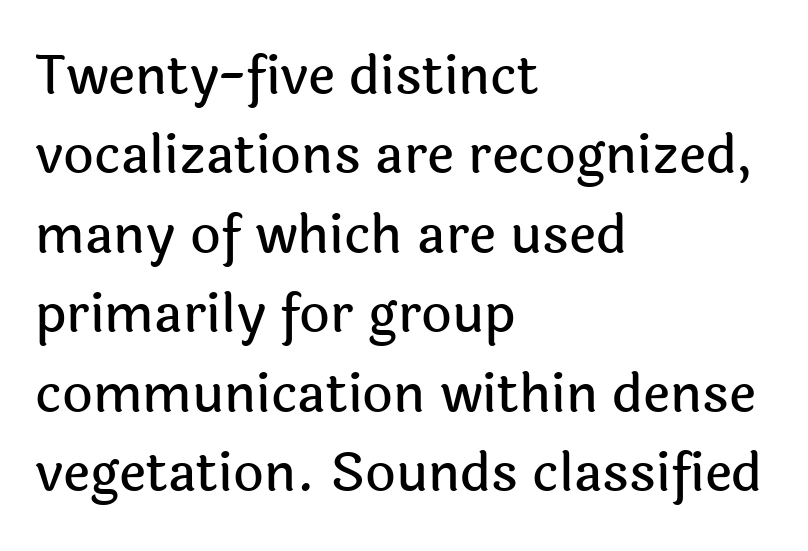
{"serif": "no", "italic": "no", "width": "normal", "x_height": "medium", "monospaced": "no", "underline": "no", "align": "left", "line_spacing": "normal", "line_spacing_ratio": 1.5, "letter_spacing": "normal", "letter_spacing_em": 0.0, "glyph_px": 53}
